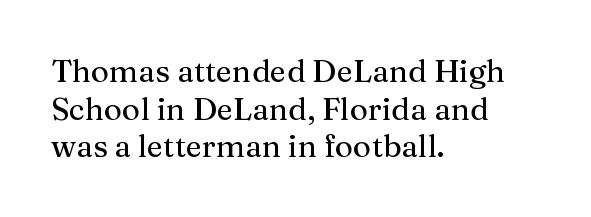
The image shows 31 px serif type, upright; set left-aligned, line spacing 1.21x, normal letter spacing, not underlined; medium stroke contrast and a medium x-height.
